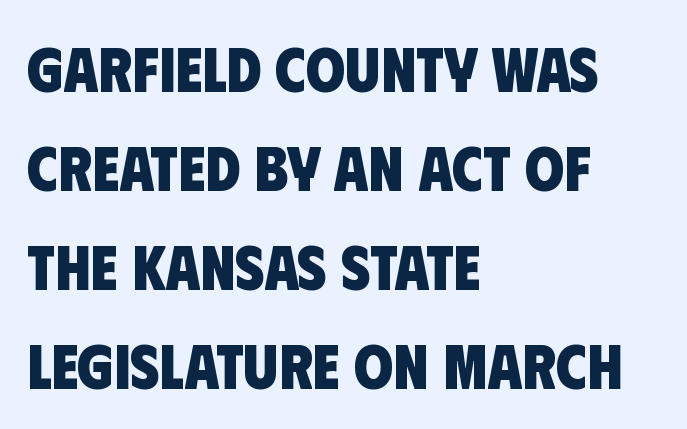
Q: Is the text bold? A: Yes.
Q: Is the typeface a serif or a sans-serif typeface? A: Sans-serif.
Q: Is the text underlined? A: No.
Q: How is the paragraph aligned? A: Left-aligned.
Q: Is the spacing between letters normal or unusually wide? A: Normal.
Q: Is the spacing between lines tight, normal or loose? A: Normal.
Q: Width (condensed, normal, or wide)? A: Condensed.
Q: Stroke contrast? A: Low.
Q: x-height? A: Large.
Q: Monospaced? A: No.
